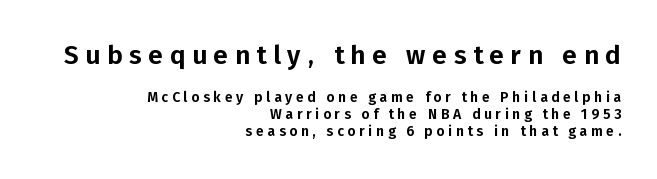
Ascenders rise straight up at ninety degrees. Each word looks stretched out because of the extra space between its letters. The rag falls on the left side of this text block. The zone under the glyphs is completely vacant. The rendering shrinks the type as you move from the upper chunk to the lower.
